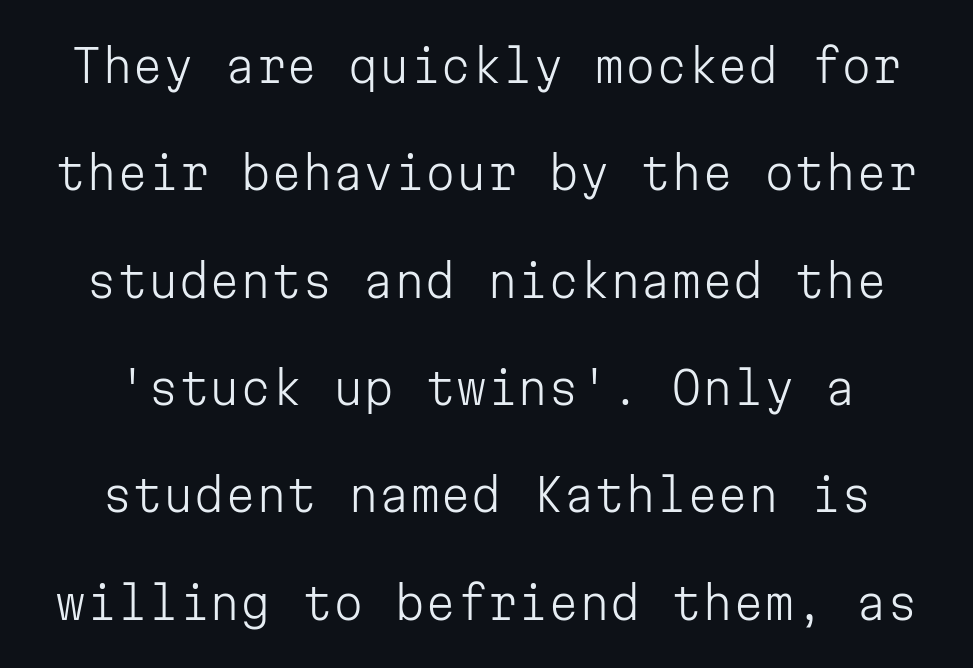
The image shows 44 px light sans-serif type, upright, monospaced; set loose line spacing (2.44x), normal letter spacing, not underlined; low stroke contrast and a medium x-height.
